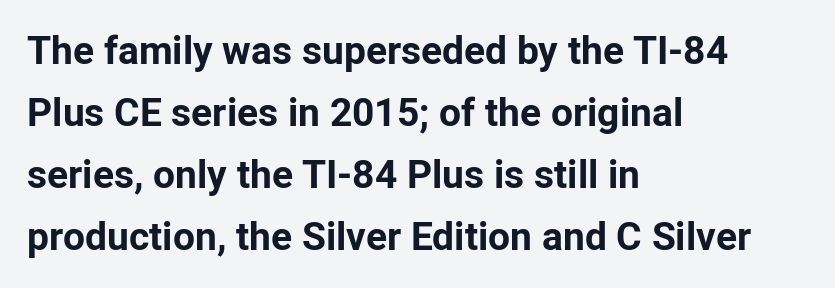
{"serif": "no", "italic": "no", "bold": "yes", "weight": "bold", "width": "normal", "stroke_contrast": "low", "x_height": "medium", "monospaced": "no", "underline": "no", "align": "left", "line_spacing": "normal", "line_spacing_ratio": 1.59, "letter_spacing": "normal", "letter_spacing_em": 0.0, "glyph_px": 39}
